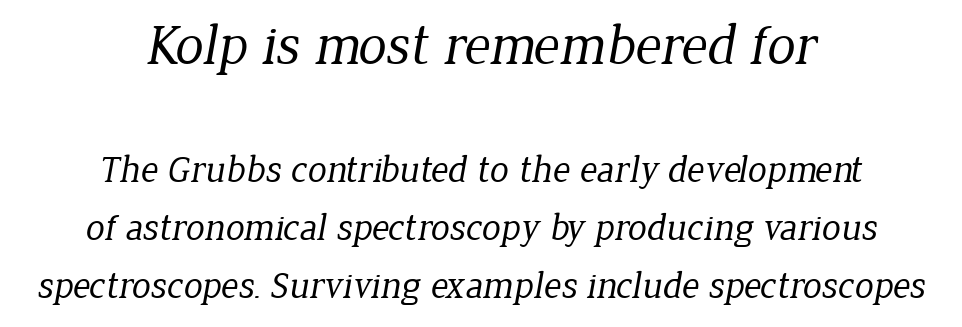
In terms of letterspacing, this is plain default setting. Decoration check: the copy has no underline. Little horizontal feet cap the strokes, marking this as serif type. Varying glyph widths throughout — classic text-font behaviour. The passage is arranged like a title page — every line centered. Reading down the column, the eye jumps a familiar distance to each next line.
